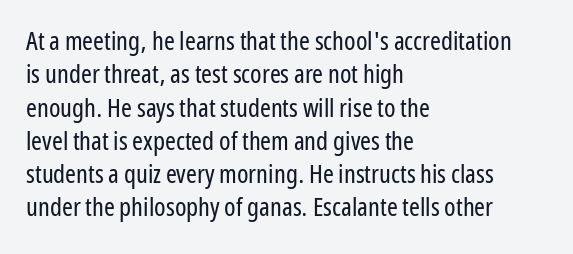
Compared with typical paragraphs, the rows here are spaced about the same. The letters stand straight up with perfectly vertical stems. Short and long lines alike share a common starting point at left. Is the stroke heavy? The answer is a plain regular-or-lighter. In terms of letterspacing, this is plain default setting. Just letters on the line, the space beneath them empty.
